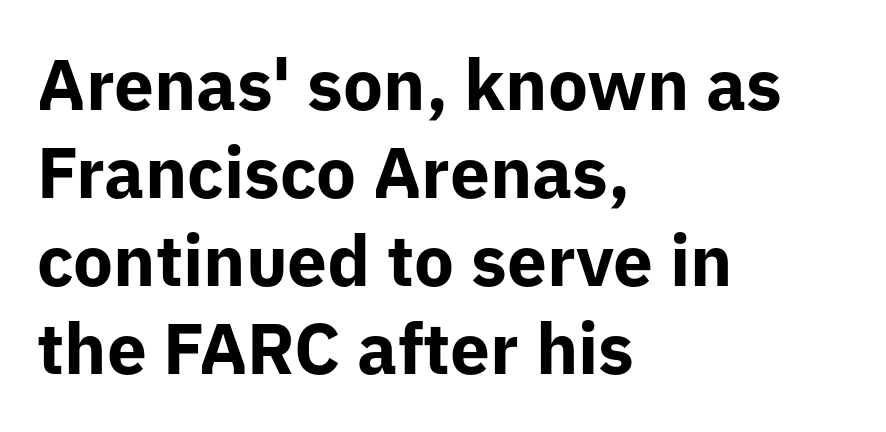
Q: Is the text bold? A: Yes.
Q: Is the text italic (slanted)? A: No, it is upright.
Q: Is the typeface a serif or a sans-serif typeface? A: Sans-serif.
Q: Is the text underlined? A: No.
Q: How is the paragraph aligned? A: Left-aligned.
Q: Is the spacing between letters normal or unusually wide? A: Normal.
Q: Width (condensed, normal, or wide)? A: Normal.
Q: Stroke contrast? A: Low.
Q: x-height? A: Medium.
Q: Monospaced? A: No.
